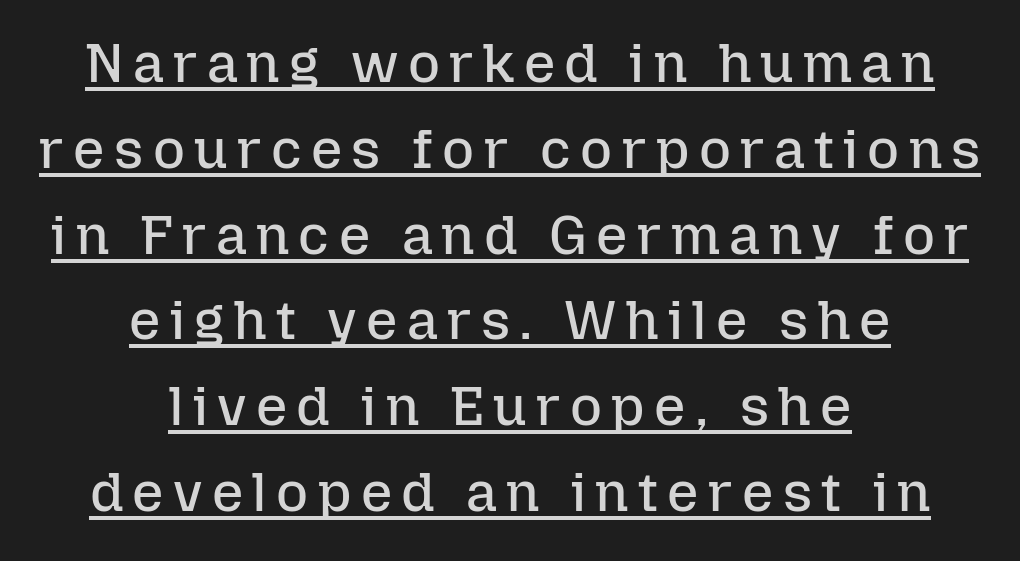
Q: Is the text bold? A: No.
Q: Is the text italic (slanted)? A: No, it is upright.
Q: Is the text underlined? A: Yes.
Q: How is the paragraph aligned? A: Centered.
Q: Is the spacing between lines tight, normal or loose? A: Normal.
Q: Width (condensed, normal, or wide)? A: Normal.
Q: Stroke contrast? A: Low.
Q: x-height? A: Medium.
Q: Monospaced? A: No.
